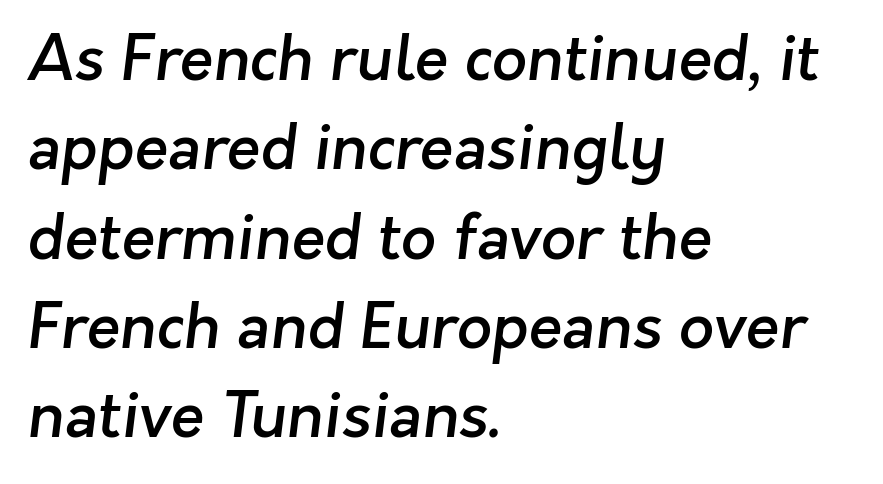
{"serif": "no", "bold": "semi", "weight": "semibold", "width": "normal", "stroke_contrast": "low", "x_height": "medium", "monospaced": "no", "underline": "no", "align": "left", "line_spacing": "normal", "line_spacing_ratio": 1.44, "letter_spacing": "normal", "letter_spacing_em": 0.0, "glyph_px": 62}
